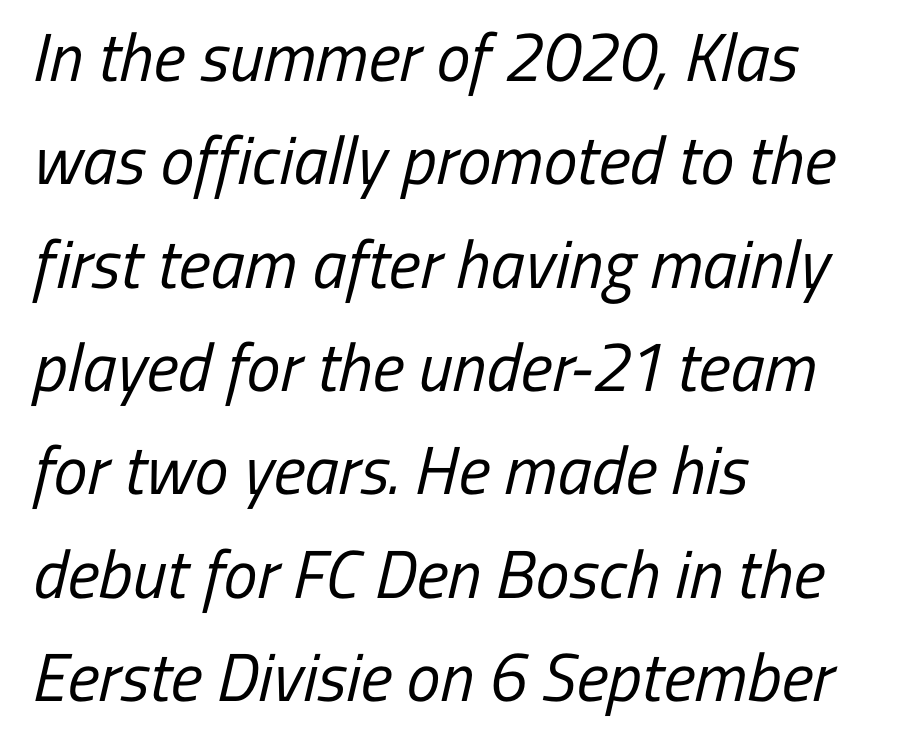
Q: Is the text bold? A: No.
Q: Is the typeface a serif or a sans-serif typeface? A: Sans-serif.
Q: Is the text underlined? A: No.
Q: How is the paragraph aligned? A: Left-aligned.
Q: Is the spacing between letters normal or unusually wide? A: Normal.
Q: Is the spacing between lines tight, normal or loose? A: Normal.
Q: Width (condensed, normal, or wide)? A: Condensed.
Q: Stroke contrast? A: Low.
Q: x-height? A: Medium.
Q: Monospaced? A: No.
